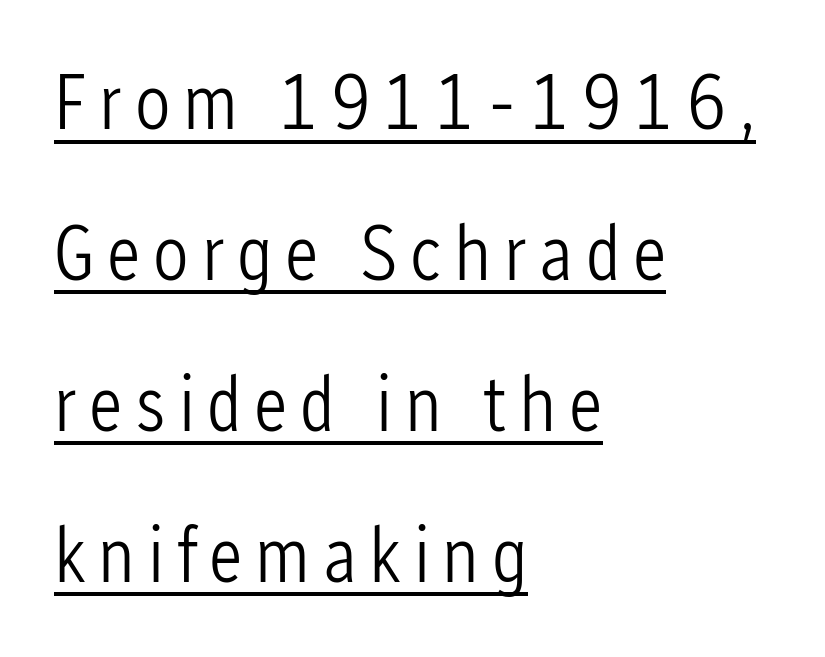
The image shows 79 px light, condensed sans-serif type, upright; set left-aligned, loose line spacing (1.91x), underlined; low stroke contrast and a medium x-height.
